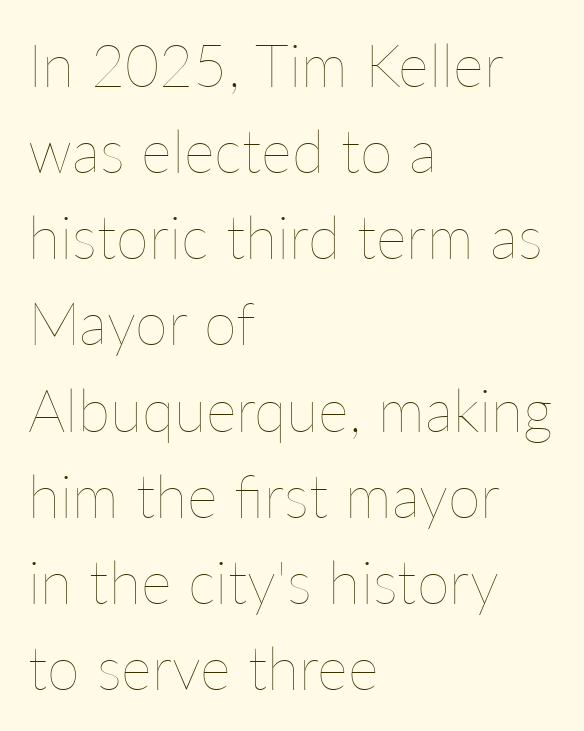
{"italic": "no", "bold": "no", "weight": "thin", "width": "normal", "stroke_contrast": "low", "x_height": "medium", "monospaced": "no", "underline": "no", "align": "left", "line_spacing": "normal", "line_spacing_ratio": 1.46, "letter_spacing": "normal", "letter_spacing_em": 0.0, "glyph_px": 59}
